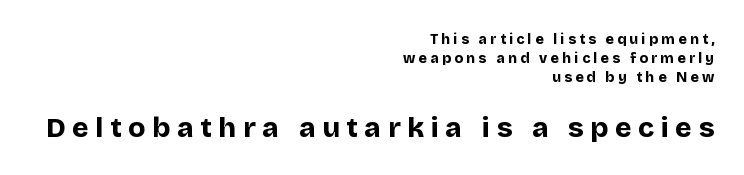
Note the varied advance widths — an 'i' is clearly narrower than an 'm'. The block sitting lower on the canvas is the one with enlarged characters. Notice how thick the strokes are: this is what a full bold looks like. Baseline-to-baseline distance is the conventional proportion of letter height. A roman cut, with each character standing at attention. The tracking reads as deliberately expanded to a designer's eye.
